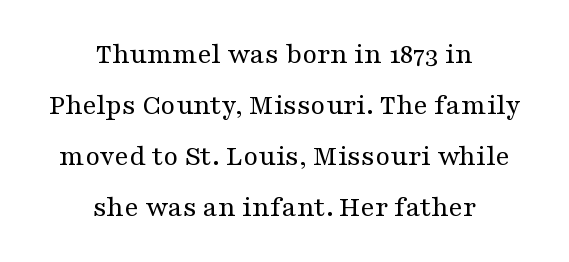
A typesetter would call this proportional, since set widths differ per character. Small tapered or slab feet sit at the stroke ends, so this counts as serif. The line texture is even and compact thanks to regular tracking. Is the type heavy? It reads as light-to-regular instead.
